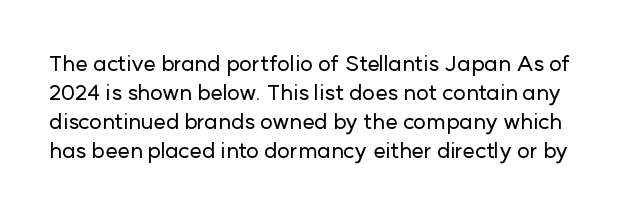
The type sits square on the baseline with zero lean. Words float on clear page, feet unadorned. There is no visible air inserted between adjacent glyphs. The space between consecutive lines is moderate.
